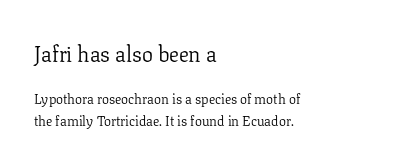
Does extra space separate the letters? No, they use regular spacing. The earlier block is typeset at a bigger size than the later block. The gap between lines stays unmarked. Leading matches the norm, producing a regular column. Weight: not bold — regular or lighter. Unlike italic type, these characters show no tilt at all.
